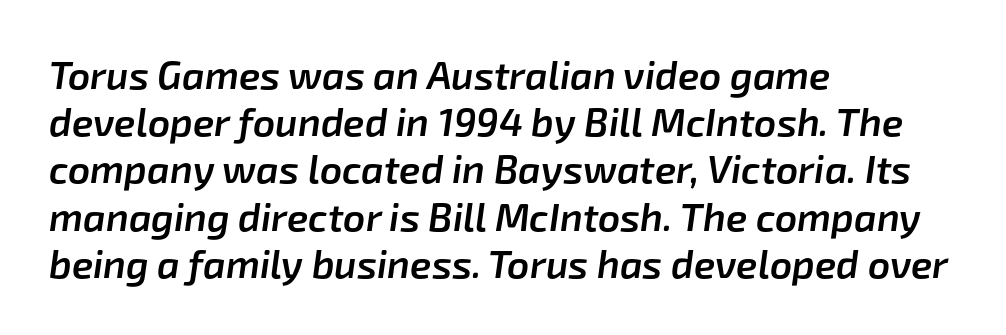
{"italic": "yes", "lean": "right", "slant_degrees": 8, "bold": "semi", "weight": "semibold", "width": "normal", "stroke_contrast": "low", "x_height": "medium", "monospaced": "no", "underline": "no", "align": "left", "line_spacing_ratio": 1.21, "letter_spacing": "normal", "letter_spacing_em": 0.0, "glyph_px": 39}
